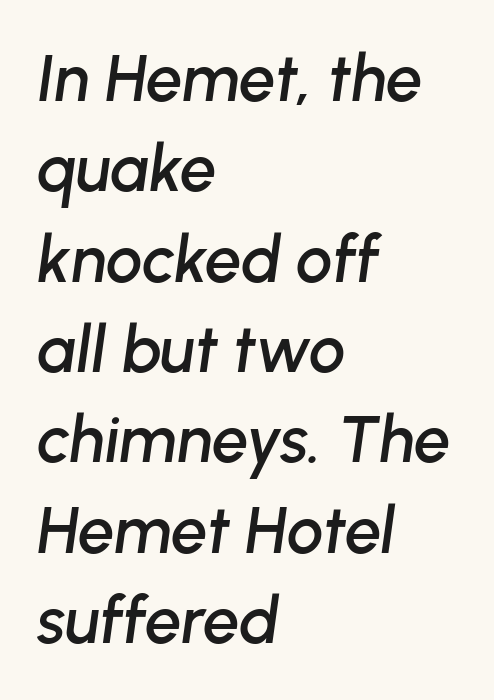
{"italic": "yes", "lean": "right", "slant_degrees": 8, "width": "normal", "stroke_contrast": "low", "x_height": "medium", "monospaced": "no", "underline": "no", "align": "left", "line_spacing": "normal", "line_spacing_ratio": 1.39, "letter_spacing": "normal", "letter_spacing_em": 0.0, "glyph_px": 65}
